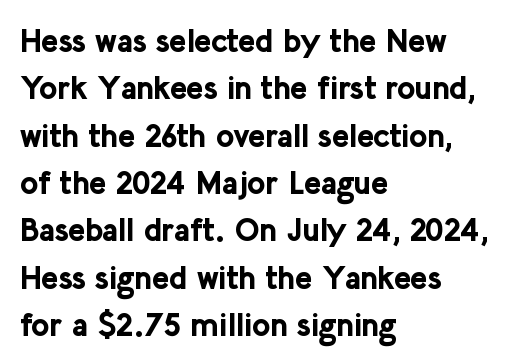
Q: Is the text bold? A: Yes.
Q: Is the text italic (slanted)? A: No, it is upright.
Q: Is the typeface a serif or a sans-serif typeface? A: Sans-serif.
Q: Is the text underlined? A: No.
Q: How is the paragraph aligned? A: Left-aligned.
Q: Is the spacing between letters normal or unusually wide? A: Normal.
Q: Is the spacing between lines tight, normal or loose? A: Normal.
Q: Width (condensed, normal, or wide)? A: Normal.
Q: Stroke contrast? A: Low.
Q: x-height? A: Medium.
Q: Monospaced? A: No.
